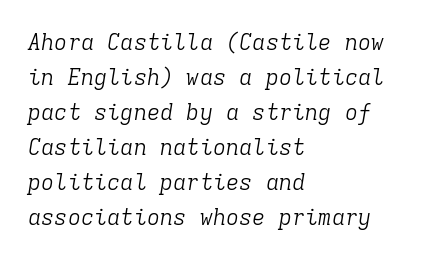
The image shows 22 px text type, italic (leaning right); set left-aligned, normal line spacing (1.59x), normal letter spacing, not underlined.
